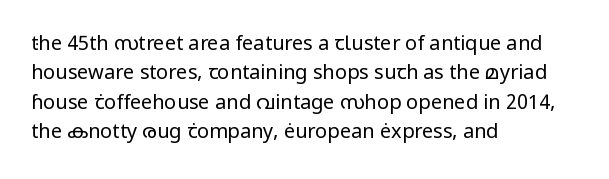
The image shows 20 px text type, upright; set left-aligned, normal line spacing (1.47x), normal letter spacing, not underlined.
